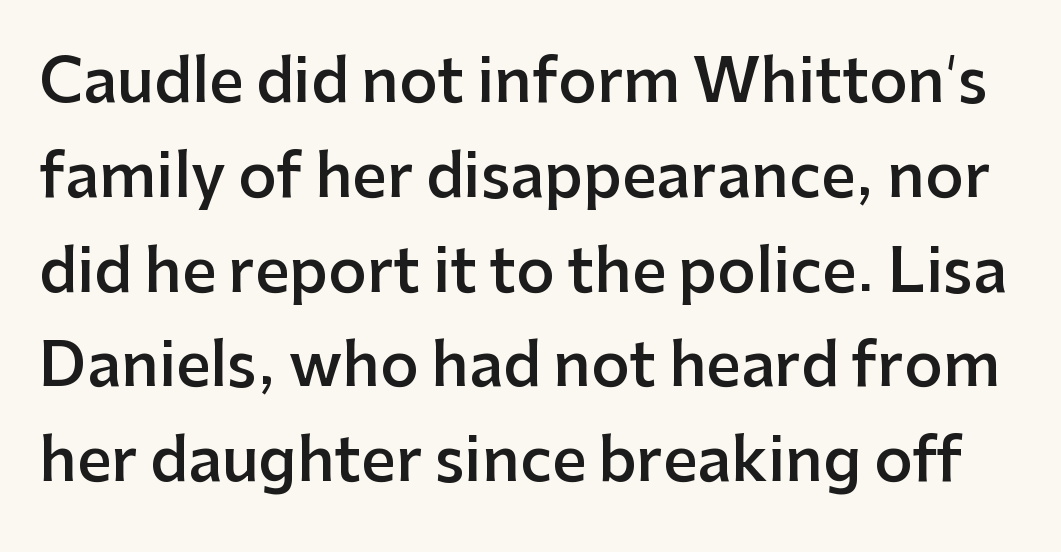
Q: Is the text bold? A: Semi-bold.
Q: Is the text italic (slanted)? A: No, it is upright.
Q: Is the typeface a serif or a sans-serif typeface? A: Sans-serif.
Q: Is the text underlined? A: No.
Q: Is the spacing between letters normal or unusually wide? A: Normal.
Q: Is the spacing between lines tight, normal or loose? A: Normal.
Q: Width (condensed, normal, or wide)? A: Normal.
Q: Stroke contrast? A: Low.
Q: x-height? A: Medium.
Q: Monospaced? A: No.
